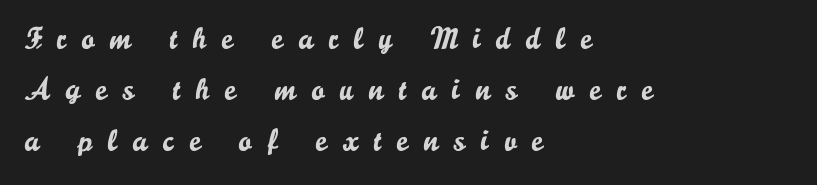
Q: Is the text italic (slanted)? A: Yes.
Q: Is the typeface a serif or a sans-serif typeface? A: Sans-serif.
Q: Is the text underlined? A: No.
Q: How is the paragraph aligned? A: Left-aligned.
Q: Is the spacing between letters normal or unusually wide? A: Unusually wide.
Q: Is the spacing between lines tight, normal or loose? A: Normal.
Q: Width (condensed, normal, or wide)? A: Normal.
Q: Stroke contrast? A: Low.
Q: x-height? A: Small.
Q: Monospaced? A: No.
